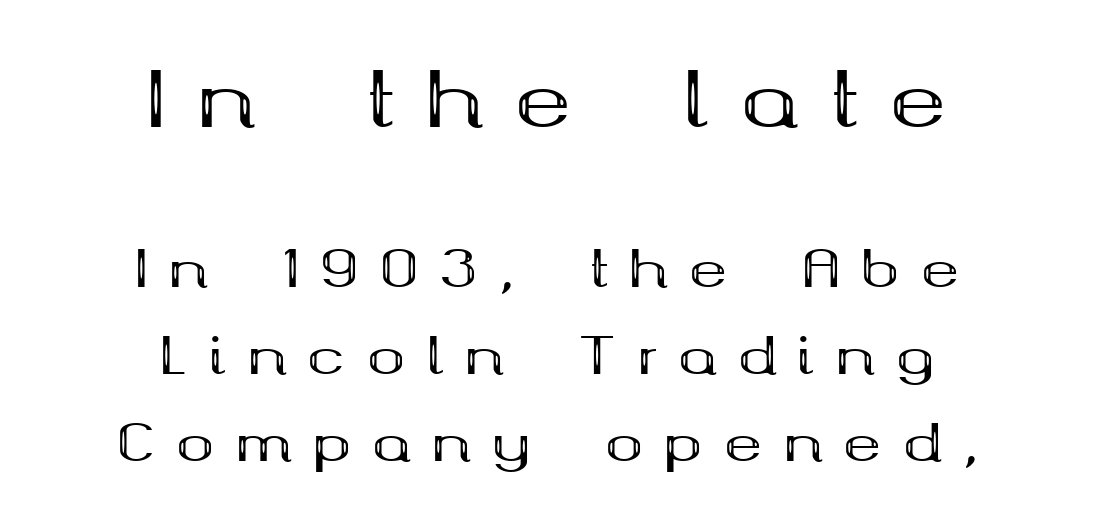
Here the designer chose a conventional face with non-uniform glyph widths. The typeface chosen for these lines features serifs. Tracking value appears strongly positive — letters spread wide. The emphasis by scale lands on block number one, above.
